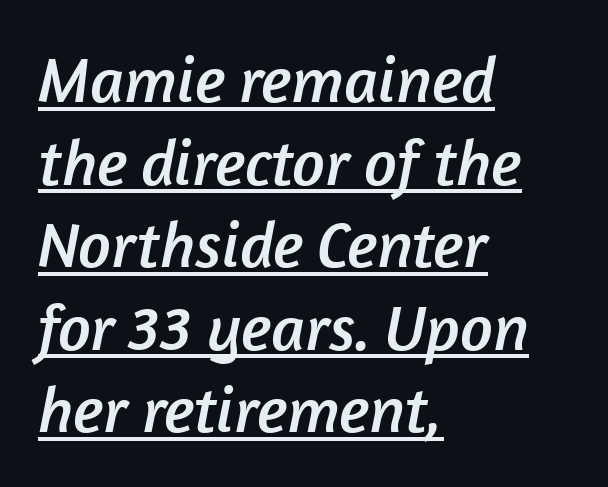
The image shows 65 px sans-serif type; set left-aligned, normal line spacing (1.27x), normal letter spacing, underlined; low stroke contrast and a medium x-height.
